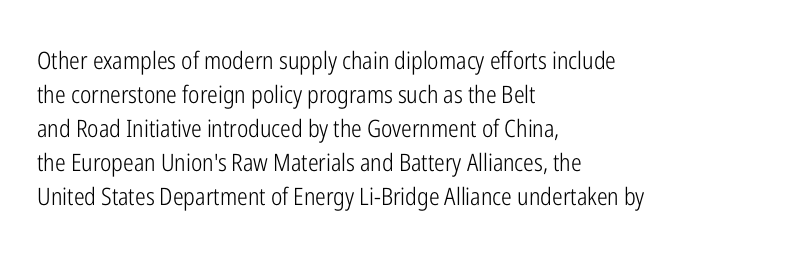
{"italic": "no", "bold": "no", "underline": "no", "align": "left", "line_spacing": "normal", "line_spacing_ratio": 1.42, "letter_spacing": "normal", "letter_spacing_em": 0.0, "glyph_px": 24}
